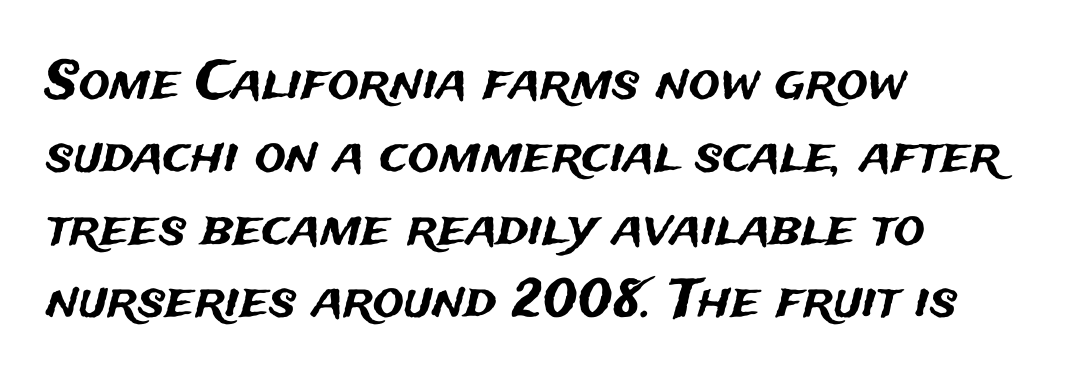
Q: Is the text italic (slanted)? A: Yes.
Q: Is the typeface a serif or a sans-serif typeface? A: Sans-serif.
Q: Is the text underlined? A: No.
Q: How is the paragraph aligned? A: Left-aligned.
Q: Is the spacing between letters normal or unusually wide? A: Normal.
Q: Is the spacing between lines tight, normal or loose? A: Normal.
Q: Width (condensed, normal, or wide)? A: Normal.
Q: Stroke contrast? A: Medium.
Q: x-height? A: Medium.
Q: Monospaced? A: No.
